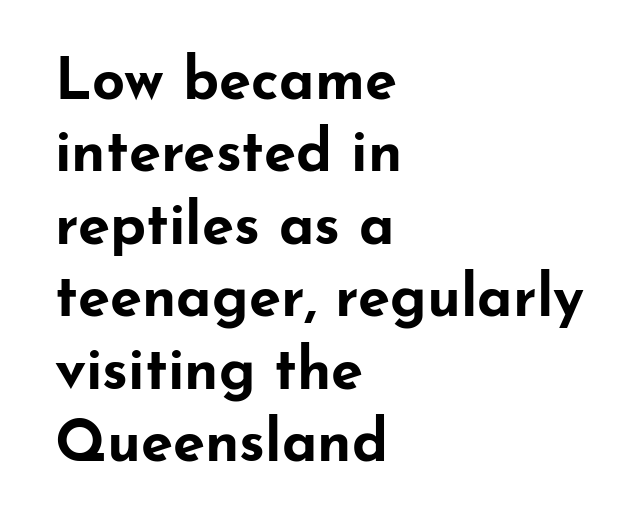
{"serif": "no", "italic": "no", "bold": "yes", "weight": "bold", "width": "wide", "stroke_contrast": "low", "x_height": "small", "monospaced": "no", "underline": "no", "align": "left", "line_spacing": "normal", "line_spacing_ratio": 1.25, "letter_spacing": "normal", "letter_spacing_em": 0.0, "glyph_px": 58}
